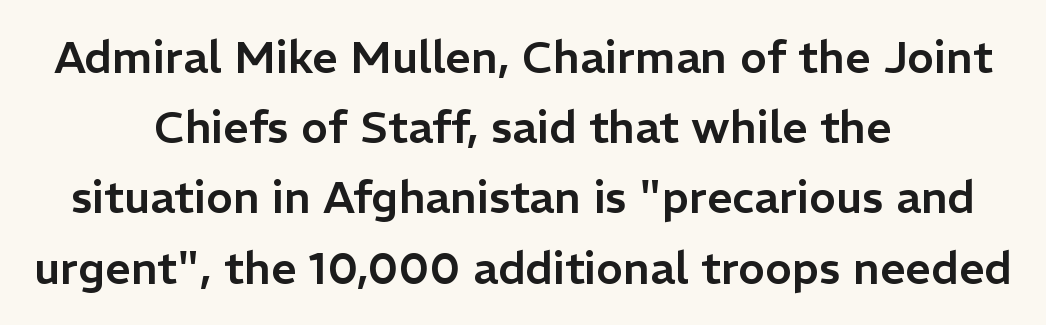
{"serif": "no", "italic": "no", "width": "normal", "stroke_contrast": "low", "x_height": "medium", "monospaced": "no", "underline": "no", "align": "center", "line_spacing": "normal", "line_spacing_ratio": 1.56, "letter_spacing": "normal", "letter_spacing_em": 0.0, "glyph_px": 45}
